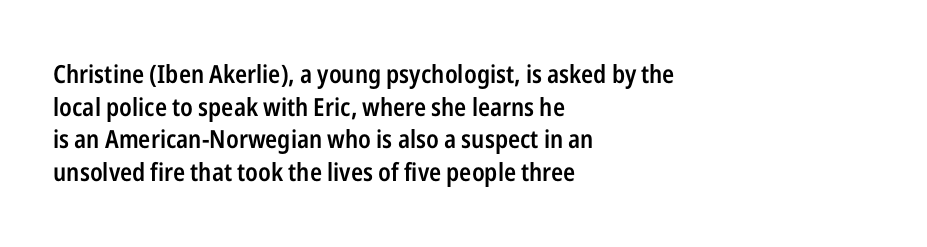
Short and long lines alike share a common starting point at left. Notice how the stems are strictly vertical — no italics here. Default kerning and tracking; the words read as compact shapes. Typesetter's note: demi weight, one step under bold.
